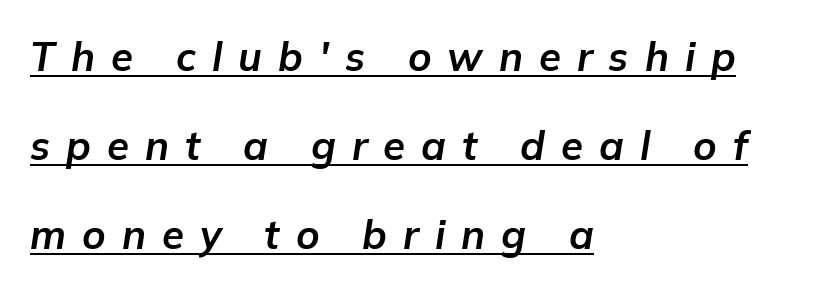
The image shows 40 px bold type, italic (leaning right); set left-aligned, loose line spacing (2.23x), unusually wide letter spacing (+0.4 em), underlined; low stroke contrast and a medium x-height.
